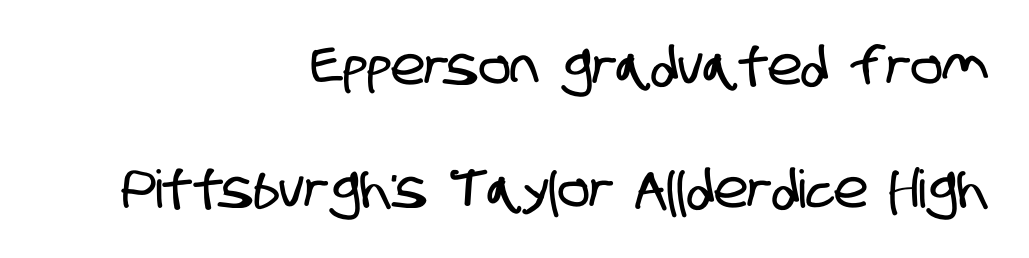
{"serif": "no", "width": "condensed", "stroke_contrast": "low", "x_height": "large", "monospaced": "no", "underline": "no", "align": "right", "line_spacing": "loose", "line_spacing_ratio": 2.36, "letter_spacing": "normal", "letter_spacing_em": 0.0, "glyph_px": 52}
